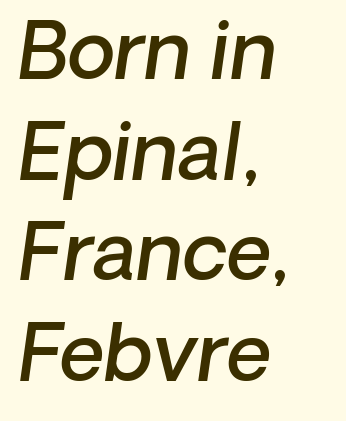
Emphasis-style slanted type is in use. Bold? Not quite — semibold, heavier than regular but stopping short. The typesetter chose a ragged-right arrangement here. The letters sit at their default tracking, neither squeezed nor spread. Nobody drew a line under any word here. You could not count columns in this text — the font is proportionally spaced.
